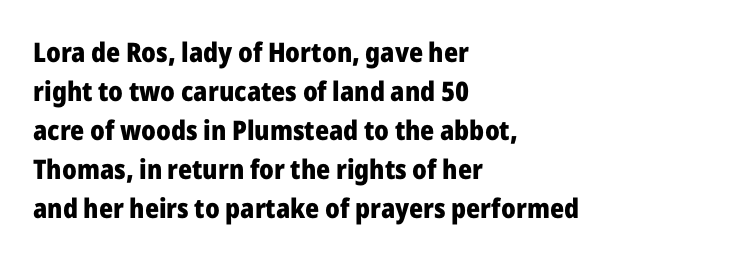
Line starts are locked; line ends wander. On the weight axis this lands at bold, roughly 700. Italic: no, the glyphs are upright roman. Glance below the letters and you will spot only blank space.
